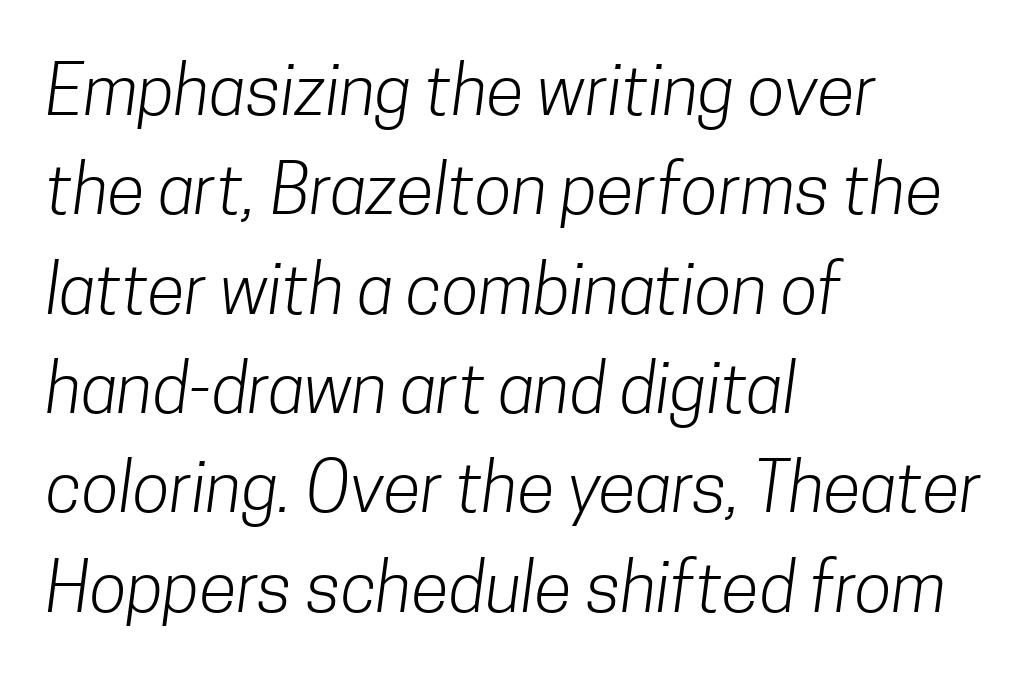
{"serif": "no", "bold": "no", "weight": "light", "width": "condensed", "stroke_contrast": "low", "x_height": "medium", "monospaced": "no", "underline": "no", "align": "left", "line_spacing": "normal", "line_spacing_ratio": 1.44, "letter_spacing": "normal", "letter_spacing_em": 0.0, "glyph_px": 69}
